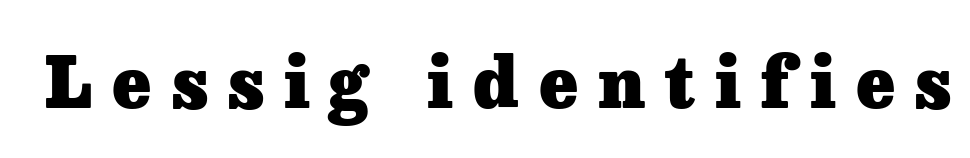
Q: Is the text bold? A: Yes.
Q: Is the text italic (slanted)? A: No, it is upright.
Q: Is the typeface a serif or a sans-serif typeface? A: Serif.
Q: Is the text underlined? A: No.
Q: Is the spacing between letters normal or unusually wide? A: Unusually wide.
Q: Width (condensed, normal, or wide)? A: Normal.
Q: Stroke contrast? A: Low.
Q: x-height? A: Medium.
Q: Monospaced? A: No.
